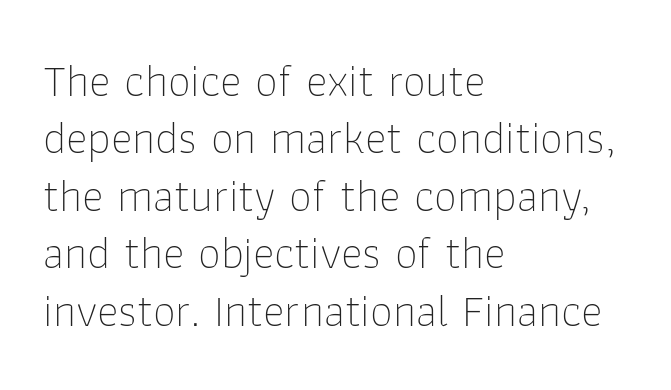
The type sits square on the baseline with zero lean. Nothing unusual about the tracking: characters are spaced as the font intends. Rule under the text: the space is simply empty. These lines sit exactly where default settings would place them. The letters carry no serifs — their stems end cleanly without finishing strokes.
